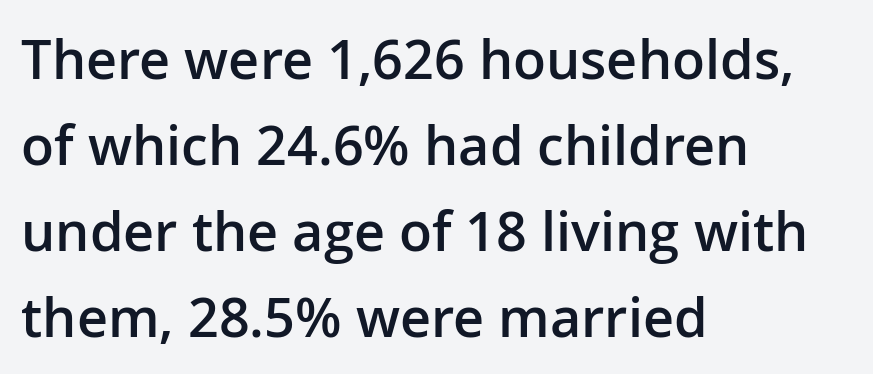
The image shows 54 px semibold sans-serif type, upright; set left-aligned, normal line spacing (1.59x), normal letter spacing, not underlined; low stroke contrast and a medium x-height.
